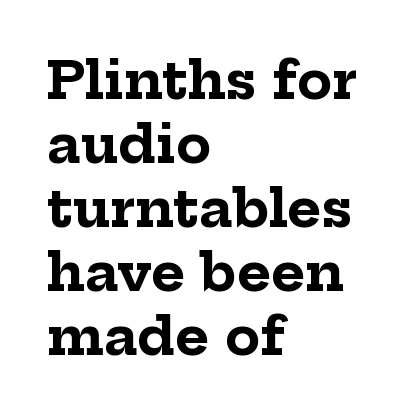
Q: Is the text bold? A: Yes.
Q: Is the text italic (slanted)? A: No, it is upright.
Q: Is the typeface a serif or a sans-serif typeface? A: Serif.
Q: Is the text underlined? A: No.
Q: How is the paragraph aligned? A: Left-aligned.
Q: Is the spacing between letters normal or unusually wide? A: Normal.
Q: Width (condensed, normal, or wide)? A: Normal.
Q: Stroke contrast? A: Low.
Q: x-height? A: Medium.
Q: Monospaced? A: No.
